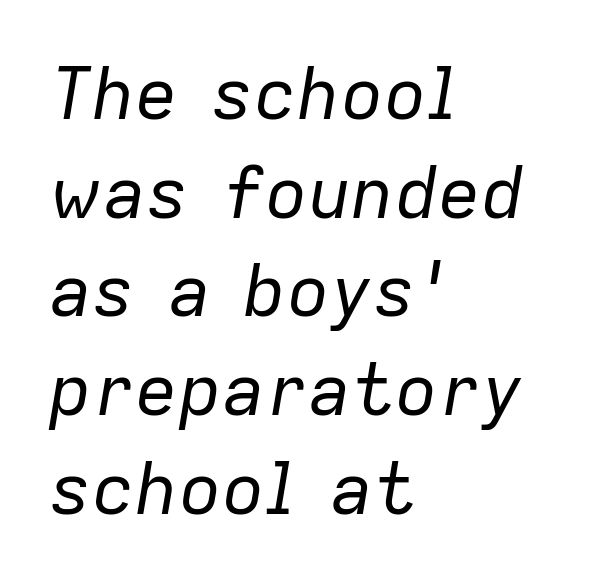
The strip under each line holds only bare page. Note the varied advance widths — an 'i' is clearly narrower than an 'm'. The ragged edge is on the right, which tells us the setting is flush left. Weight: not bold — regular or lighter. A normal amount of white space separates one row of letters from the next. Students, note that the glyphs here touch the page at normal intervals.
